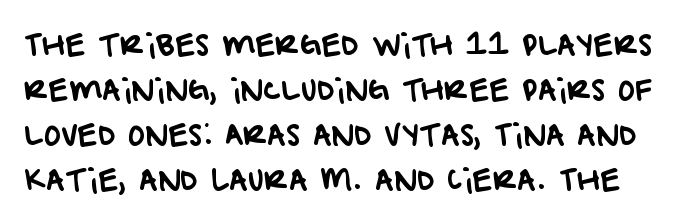
Q: Is the typeface a serif or a sans-serif typeface? A: Sans-serif.
Q: Is the text underlined? A: No.
Q: Is the spacing between letters normal or unusually wide? A: Normal.
Q: Is the spacing between lines tight, normal or loose? A: Normal.
Q: Width (condensed, normal, or wide)? A: Normal.
Q: Stroke contrast? A: Low.
Q: x-height? A: Large.
Q: Monospaced? A: No.
